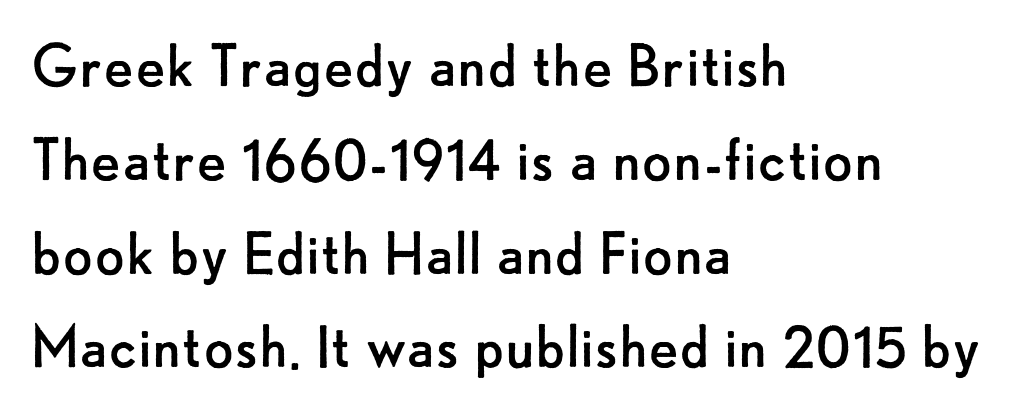
{"serif": "no", "italic": "no", "bold": "no", "weight": "regular", "width": "normal", "stroke_contrast": "low", "x_height": "small", "monospaced": "no", "underline": "no", "align": "left", "line_spacing": "normal", "line_spacing_ratio": 1.34, "letter_spacing": "normal", "letter_spacing_em": 0.0, "glyph_px": 70}
